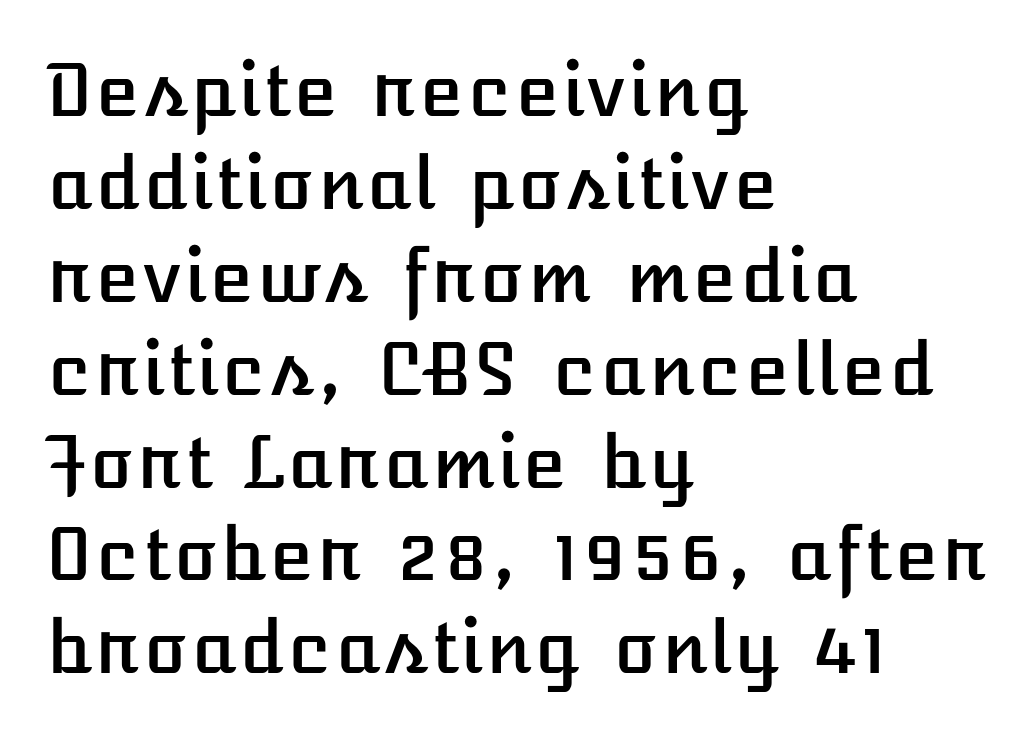
{"italic": "no", "width": "normal", "stroke_contrast": "low", "x_height": "medium", "underline": "no", "align": "left", "line_spacing": "normal", "line_spacing_ratio": 1.29, "letter_spacing": "normal", "letter_spacing_em": 0.0, "glyph_px": 72}
